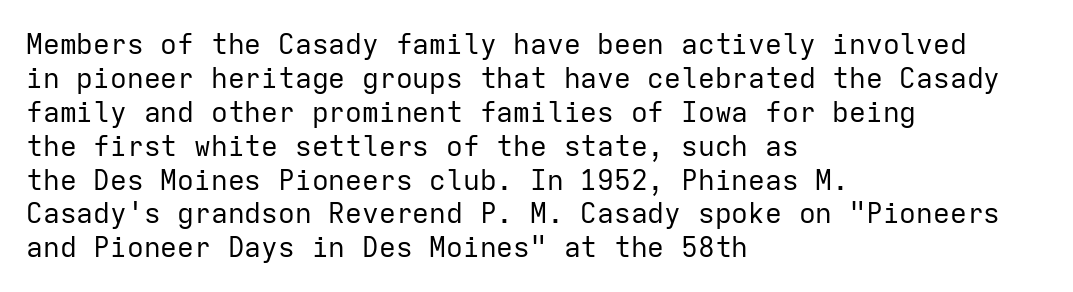
The image shows 28 px regular-weight sans-serif type, upright, monospaced; set left-aligned, line spacing 1.21x, normal letter spacing, not underlined; low stroke contrast and a medium x-height.
